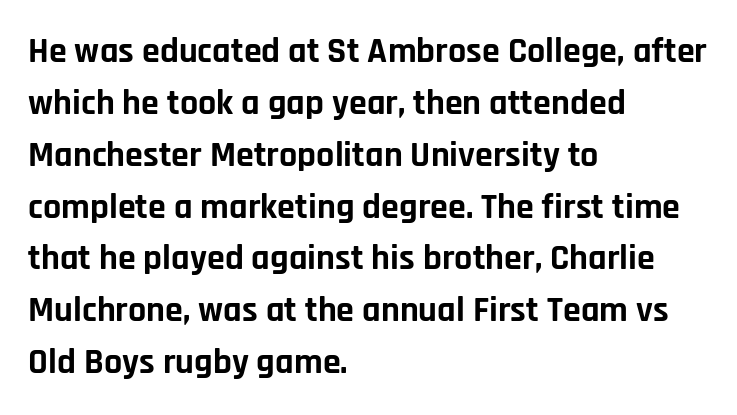
{"serif": "no", "italic": "no", "bold": "yes", "weight": "bold", "width": "normal", "stroke_contrast": "low", "x_height": "large", "monospaced": "no", "underline": "no", "align": "left", "line_spacing": "normal", "line_spacing_ratio": 1.44, "letter_spacing": "normal", "letter_spacing_em": 0.0, "glyph_px": 36}
